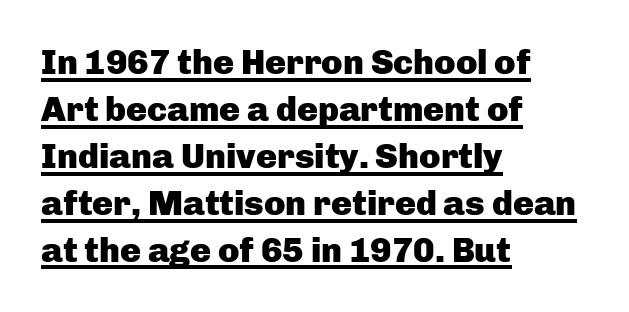
{"serif": "no", "italic": "no", "bold": "yes", "weight": "heavy", "width": "normal", "stroke_contrast": "low", "x_height": "medium", "monospaced": "no", "underline": "yes", "align": "left", "line_spacing": "normal", "line_spacing_ratio": 1.34, "letter_spacing": "normal", "letter_spacing_em": 0.0, "glyph_px": 35}
